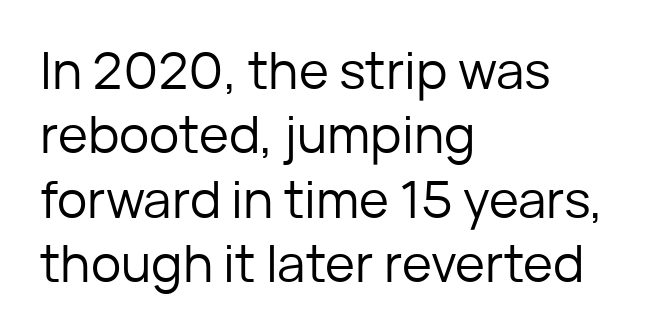
Q: Is the text bold? A: No.
Q: Is the text italic (slanted)? A: No, it is upright.
Q: Is the typeface a serif or a sans-serif typeface? A: Sans-serif.
Q: Is the text underlined? A: No.
Q: How is the paragraph aligned? A: Left-aligned.
Q: Is the spacing between letters normal or unusually wide? A: Normal.
Q: Is the spacing between lines tight, normal or loose? A: Normal.
Q: Width (condensed, normal, or wide)? A: Normal.
Q: Stroke contrast? A: Low.
Q: x-height? A: Medium.
Q: Monospaced? A: No.
